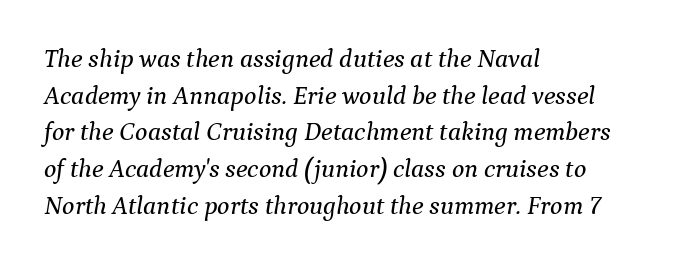
{"italic": "yes", "lean": "right", "slant_degrees": 9, "underline": "no", "align": "left", "line_spacing": "normal", "line_spacing_ratio": 1.41, "letter_spacing": "normal", "letter_spacing_em": 0.0, "glyph_px": 26}
